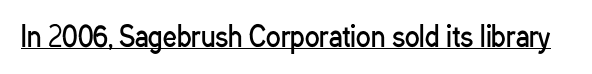
The image shows 27 px text type, upright; set normal letter spacing, underlined.
